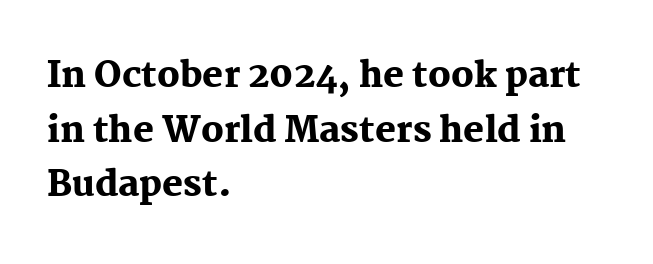
{"serif": "yes", "italic": "no", "bold": "yes", "weight": "heavy", "width": "normal", "stroke_contrast": "medium", "x_height": "medium", "monospaced": "no", "underline": "no", "align": "left", "line_spacing": "normal", "line_spacing_ratio": 1.56, "letter_spacing": "normal", "letter_spacing_em": 0.0, "glyph_px": 35}
